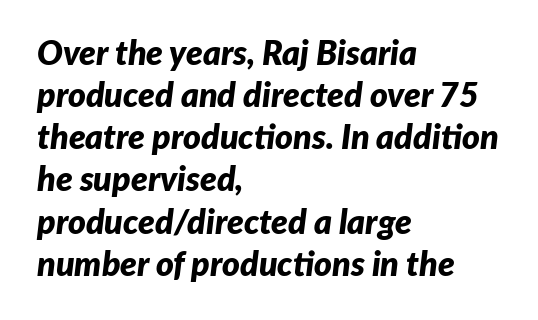
In terms of weight, the rendering is a true, heavy bold. The lettering tilts uniformly, giving the passage an italic look. The passage shown is typed in a proportional face where columns would drift. The horizontal fit of the characters is conventional and even.
